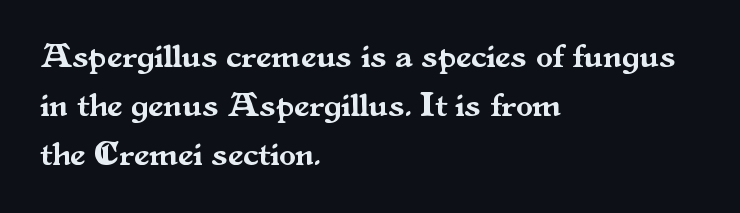
Q: Is the text italic (slanted)? A: No, it is upright.
Q: Is the typeface a serif or a sans-serif typeface? A: Serif.
Q: Is the text underlined? A: No.
Q: How is the paragraph aligned? A: Left-aligned.
Q: Is the spacing between letters normal or unusually wide? A: Normal.
Q: Is the spacing between lines tight, normal or loose? A: Normal.
Q: Width (condensed, normal, or wide)? A: Normal.
Q: Stroke contrast? A: Medium.
Q: x-height? A: Small.
Q: Monospaced? A: No.
